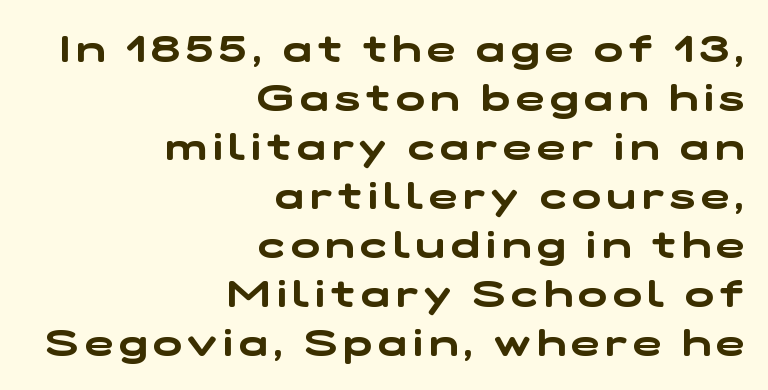
The image shows 38 px wide sans-serif type; set right-aligned, normal line spacing (1.29x), not underlined; low stroke contrast and a medium x-height.
